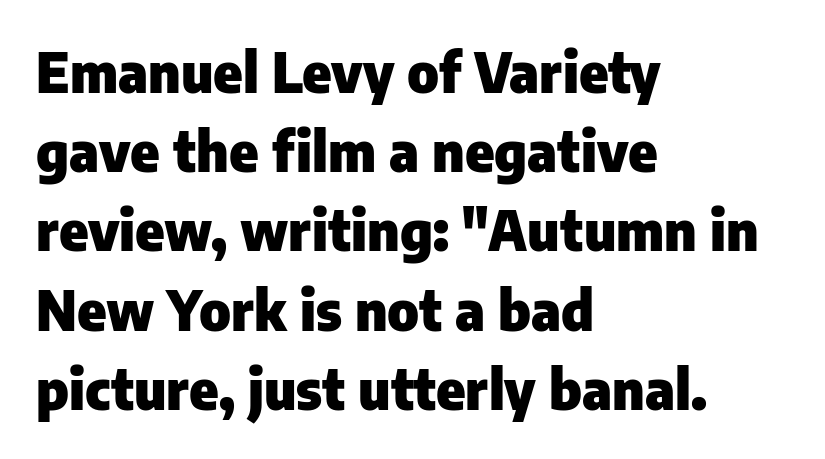
Is this a fixed-width face? No — the glyphs have proportional, varying widths. Italic: no, the glyphs are upright roman. The letterforms sit shoulder to shoulder at normal distance. If you drew a ruler down the left edge, every line would touch it. A sans-serif font was chosen for this passage.
